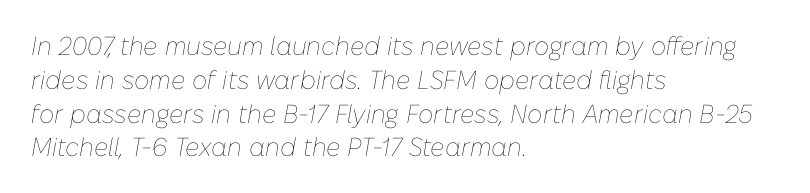
Tracking here is standard; glyphs follow each other at the usual distance. Summary of vertical rhythm: regular, with standard interline spacing. The words here are not underlined. There's an unmistakable incline to the writing here. Stroke thickness stays within the range of a standard reading face or lighter.
